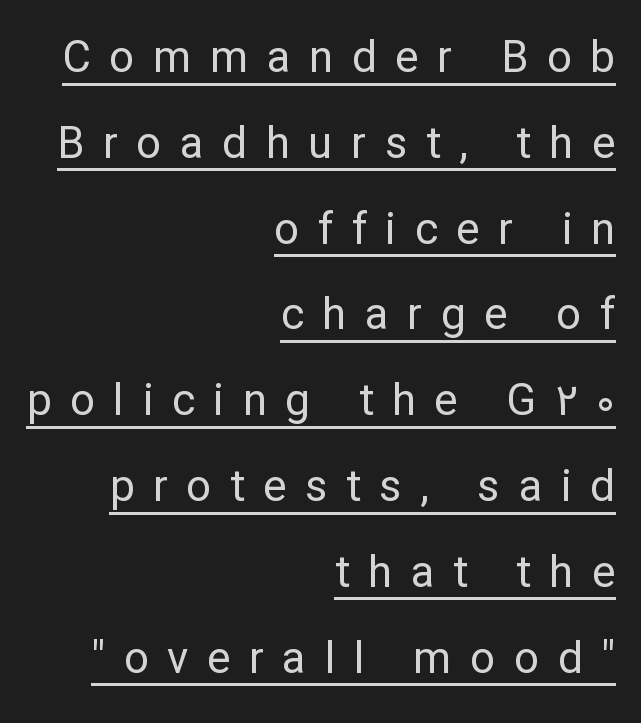
Typographically, this falls in the sans-serif category. Leading is clearly above the norm, producing a sparse column. These lines stack with their right ends in a neat column. Letters have the restrained weight of plain body copy at most.
